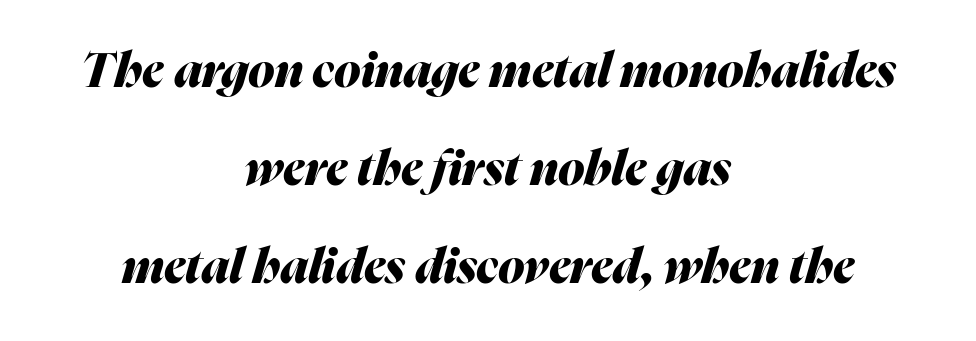
{"italic": "yes", "lean": "right", "slant_degrees": 16, "bold": "yes", "weight": "heavy", "width": "normal", "stroke_contrast": "medium", "x_height": "medium", "monospaced": "no", "underline": "no", "align": "center", "line_spacing": "loose", "line_spacing_ratio": 2.04, "letter_spacing": "normal", "letter_spacing_em": 0.0, "glyph_px": 48}
